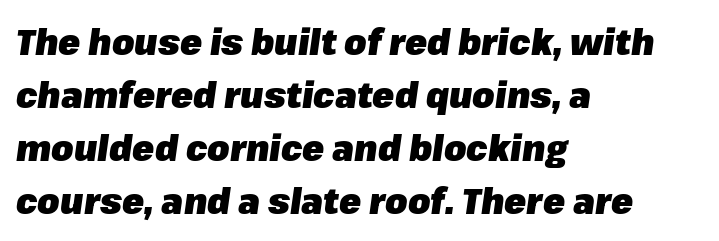
The image shows 36 px heavy type, italic (leaning right); set left-aligned, normal line spacing (1.47x), normal letter spacing, not underlined; low stroke contrast and a medium x-height.
